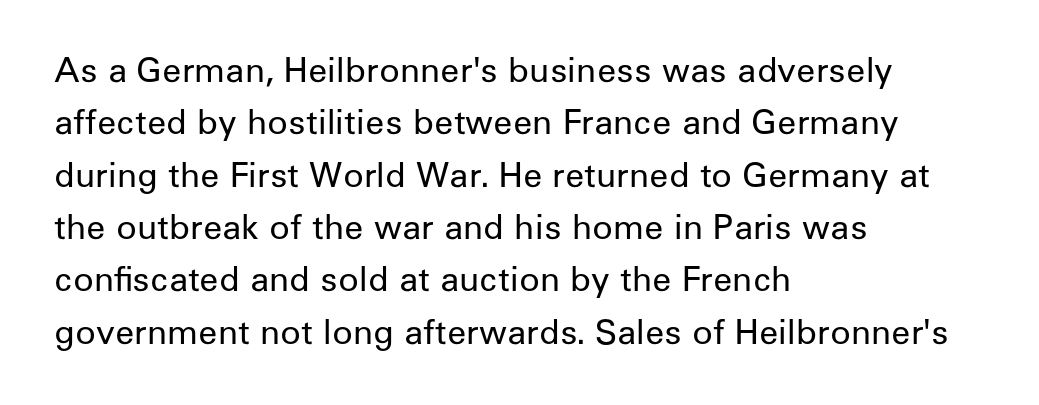
Does the type have serifs? No, each stem ends abruptly. The face used here is proportionally spaced, like ordinary book or web type. Summary of weight: not heavy and not bold. The passage is arranged the way most books set body copy — flush left. The vertical gap from one line to the next is medium.
